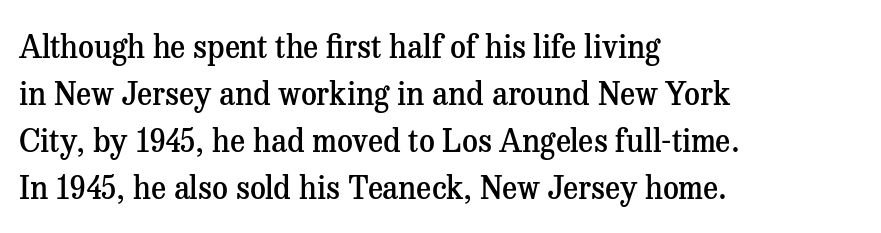
Q: Is the text bold? A: Semi-bold.
Q: Is the text italic (slanted)? A: No, it is upright.
Q: Is the typeface a serif or a sans-serif typeface? A: Serif.
Q: Is the text underlined? A: No.
Q: How is the paragraph aligned? A: Left-aligned.
Q: Is the spacing between letters normal or unusually wide? A: Normal.
Q: Is the spacing between lines tight, normal or loose? A: Normal.
Q: Width (condensed, normal, or wide)? A: Normal.
Q: Stroke contrast? A: Medium.
Q: x-height? A: Medium.
Q: Monospaced? A: No.
